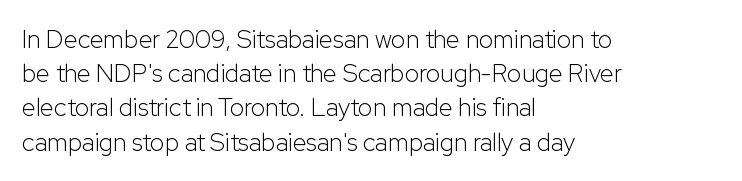
The area under the type is left untouched. A roman cut, with each character standing at attention. Observe the ordinary spacing: letters are neighbours, not strangers. Notice how the passage keeps a crisp vertical edge on the left only.
